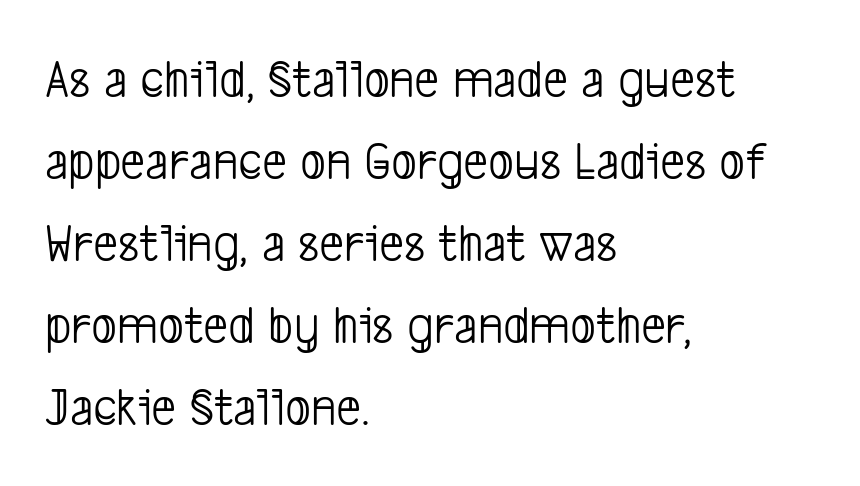
The image shows 55 px light, condensed sans-serif type; set left-aligned, normal line spacing (1.49x), normal letter spacing, not underlined; low stroke contrast and a medium x-height.
